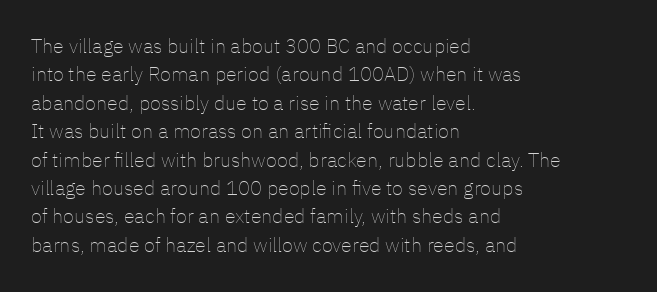
Q: Is the text bold? A: No.
Q: Is the text italic (slanted)? A: No, it is upright.
Q: Is the text underlined? A: No.
Q: How is the paragraph aligned? A: Left-aligned.
Q: Is the spacing between letters normal or unusually wide? A: Normal.
Q: Is the spacing between lines tight, normal or loose? A: Normal.
